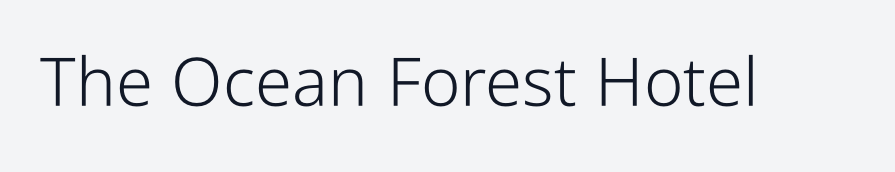
The typography opts for an upright posture over an oblique one. Nothing unusual about the tracking: characters are spaced as the font intends. No extra ink here — the face is not bold. Here the designer chose a conventional face with non-uniform glyph widths. The passage shown is not underscored anywhere.
